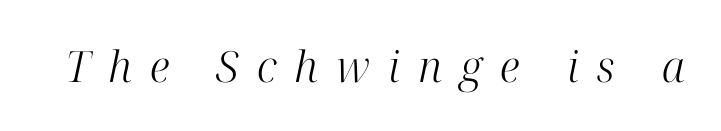
Q: Is the text bold? A: No.
Q: Is the text italic (slanted)? A: Yes, it leans right by about 12 degrees.
Q: Is the typeface a serif or a sans-serif typeface? A: Serif.
Q: Is the text underlined? A: No.
Q: Is the spacing between letters normal or unusually wide? A: Unusually wide.
Q: Width (condensed, normal, or wide)? A: Normal.
Q: Stroke contrast? A: High.
Q: x-height? A: Medium.
Q: Monospaced? A: No.
